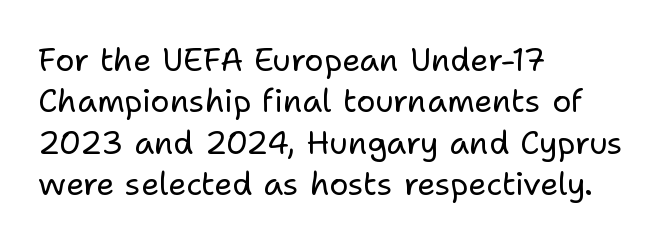
The image shows 32 px regular-weight sans-serif type, upright; set left-aligned, normal line spacing (1.29x), normal letter spacing, not underlined; low stroke contrast and a medium x-height.
